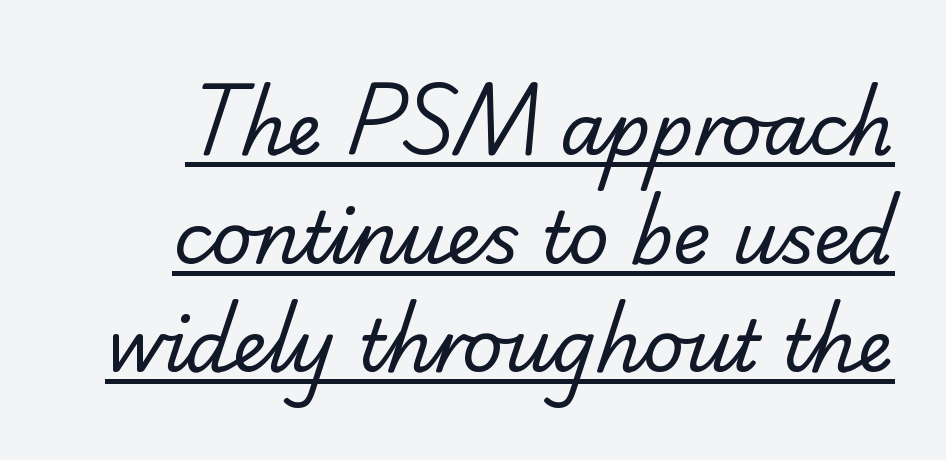
Q: Is the text bold? A: No.
Q: Is the typeface a serif or a sans-serif typeface? A: Serif.
Q: Is the text underlined? A: Yes.
Q: Is the spacing between letters normal or unusually wide? A: Normal.
Q: Is the spacing between lines tight, normal or loose? A: Normal.
Q: Width (condensed, normal, or wide)? A: Normal.
Q: Stroke contrast? A: Low.
Q: x-height? A: Small.
Q: Monospaced? A: No.
